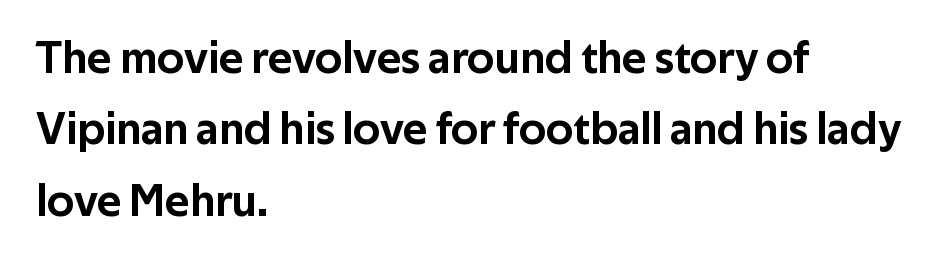
Notice how descenders clear the ascenders below comfortably — that's standard leading. Unmarked baselines from the first word to the last. Nobody touched the tracking dial on this one. This sample is left-justified, so line endings fall wherever the words run out.
